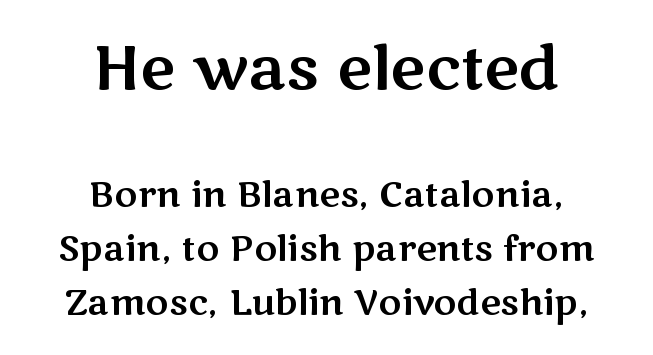
Q: Is the text italic (slanted)? A: No, it is upright.
Q: Is the typeface a serif or a sans-serif typeface? A: Sans-serif.
Q: Is the text underlined? A: No.
Q: How is the paragraph aligned? A: Centered.
Q: Is the spacing between letters normal or unusually wide? A: Normal.
Q: Is the spacing between lines tight, normal or loose? A: Normal.
Q: Which block of text is set in a larger size, the first (top) or the second (bottom)? A: The first (top) one.
Q: Width (condensed, normal, or wide)? A: Wide.
Q: Stroke contrast? A: Medium.
Q: x-height? A: Medium.
Q: Monospaced? A: No.
